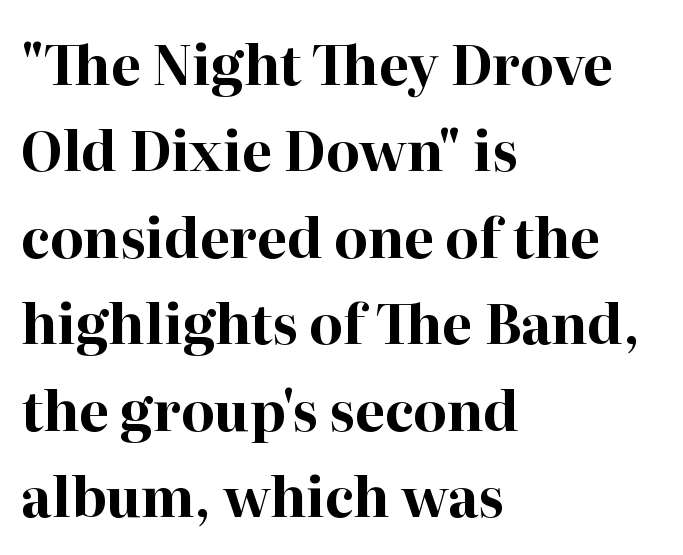
Q: Is the text bold? A: Yes.
Q: Is the text italic (slanted)? A: No, it is upright.
Q: Is the typeface a serif or a sans-serif typeface? A: Serif.
Q: Is the text underlined? A: No.
Q: How is the paragraph aligned? A: Left-aligned.
Q: Is the spacing between letters normal or unusually wide? A: Normal.
Q: Is the spacing between lines tight, normal or loose? A: Normal.
Q: Width (condensed, normal, or wide)? A: Normal.
Q: Stroke contrast? A: High.
Q: x-height? A: Medium.
Q: Monospaced? A: No.
